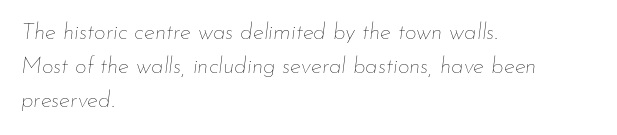
{"italic": "yes", "lean": "right", "slant_degrees": 7, "bold": "no", "underline": "no", "align": "left", "line_spacing": "normal", "line_spacing_ratio": 1.48, "letter_spacing": "normal", "letter_spacing_em": 0.0, "glyph_px": 23}
